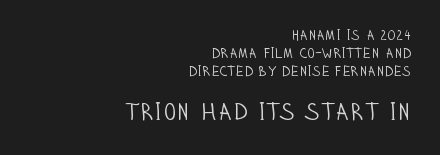
{"italic": "no", "bold": "no", "underline": "no", "align": "right", "line_spacing": "normal", "line_spacing_ratio": 1.28, "letter_spacing": "normal", "letter_spacing_em": 0.0, "larger_block": "second", "size_ratio": 1.71, "glyph_px": 24}
